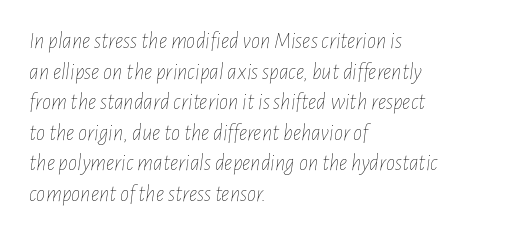
The image shows 23 px text type, italic (leaning right); set left-aligned, normal line spacing (1.33x), normal letter spacing, not underlined.
